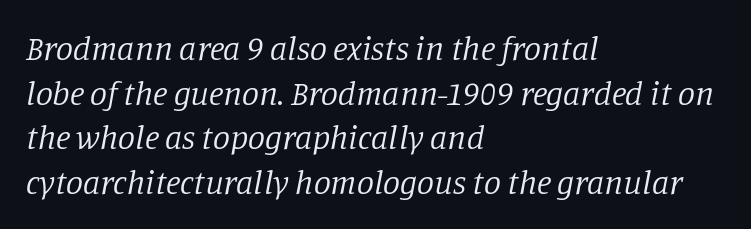
The image shows 34 px regular-weight serif type, italic (leaning right); set left-aligned, normal line spacing (1.31x), normal letter spacing, not underlined; low stroke contrast and a large x-height.
